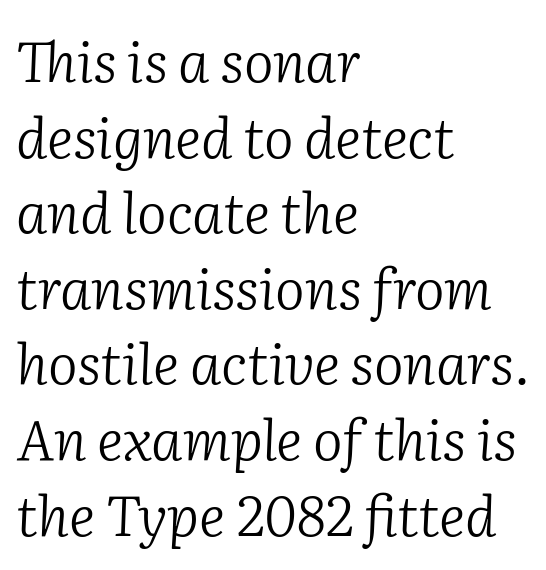
These lines stack with their left ends in a neat column. Character widths vary here, with narrow letters taking less room than wide ones. These lines are composed in type with serifs. Stroke mass is kept to a normal reading level or below.
